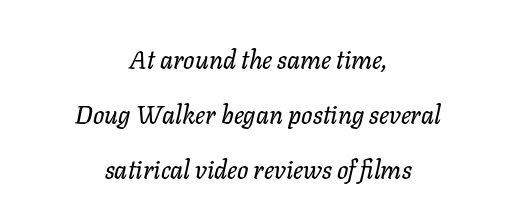
Compared with a flush-left layout, this one balances lines on the center instead. When letters slant like this, we call the style italic. Underlining? Definitely not there. Letter spacing: default.
